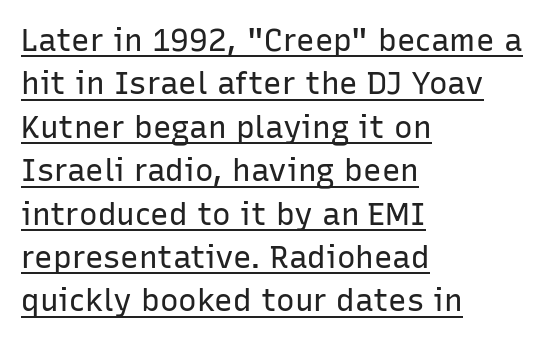
{"serif": "no", "italic": "no", "bold": "no", "weight": "regular", "width": "normal", "stroke_contrast": "low", "x_height": "medium", "monospaced": "no", "underline": "yes", "align": "left", "line_spacing": "normal", "line_spacing_ratio": 1.4, "letter_spacing": "normal", "letter_spacing_em": 0.0, "glyph_px": 31}
